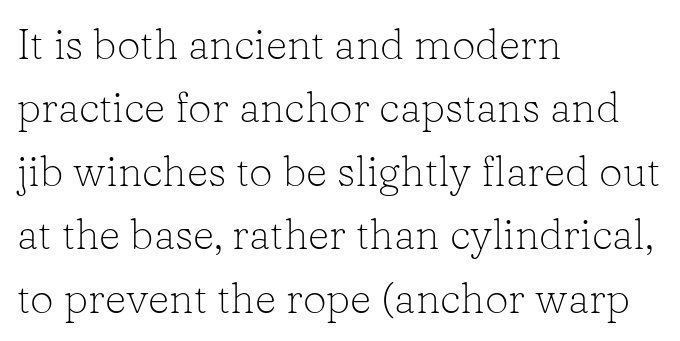
Q: Is the text bold? A: No.
Q: Is the text italic (slanted)? A: No, it is upright.
Q: Is the typeface a serif or a sans-serif typeface? A: Serif.
Q: Is the text underlined? A: No.
Q: How is the paragraph aligned? A: Left-aligned.
Q: Is the spacing between letters normal or unusually wide? A: Normal.
Q: Is the spacing between lines tight, normal or loose? A: Normal.
Q: Width (condensed, normal, or wide)? A: Normal.
Q: Stroke contrast? A: Low.
Q: x-height? A: Medium.
Q: Monospaced? A: No.
